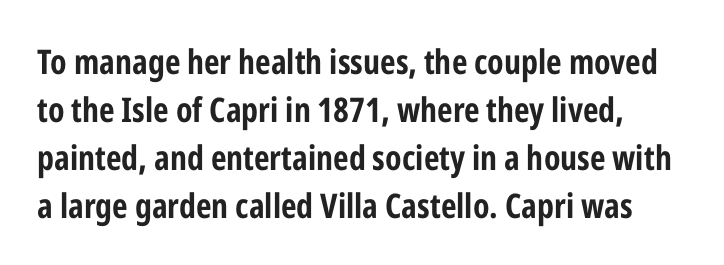
The image shows 34 px bold, condensed sans-serif type, upright; set normal line spacing (1.41x), normal letter spacing, not underlined; low stroke contrast and a medium x-height.
